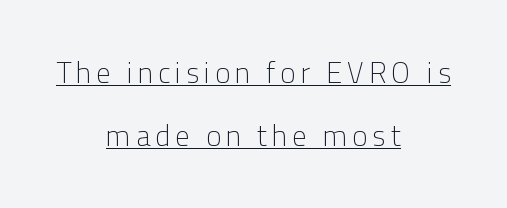
Q: Is the text bold? A: No.
Q: Is the text italic (slanted)? A: No, it is upright.
Q: Is the typeface a serif or a sans-serif typeface? A: Sans-serif.
Q: Is the text underlined? A: Yes.
Q: How is the paragraph aligned? A: Centered.
Q: Is the spacing between lines tight, normal or loose? A: Loose.
Q: Width (condensed, normal, or wide)? A: Normal.
Q: Stroke contrast? A: Low.
Q: x-height? A: Medium.
Q: Monospaced? A: No.
